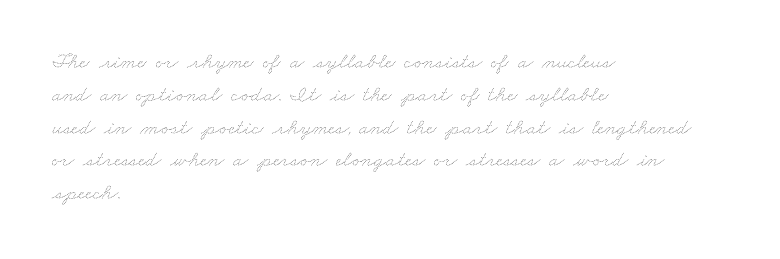
The image shows 22 px text type; set left-aligned, normal line spacing (1.49x), normal letter spacing, not underlined.
